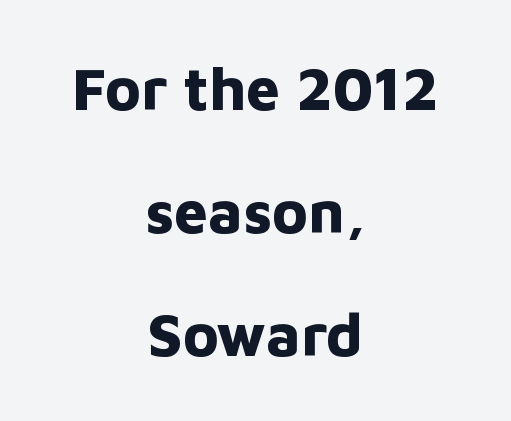
Each new line begins a long way beneath the previous one. This sample has the flowing, uneven cadence of proportional lettering. As a designer I'd log this as weight 700, bold. Every stem runs plumb, perpendicular to the baseline. Bare-footed words on every line. Leftover space on each line is divided equally before and after the words.
